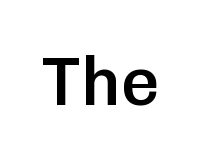
In terms of letterform style, serifs are entirely absent. Decoration check: the copy has no underline. There is no visible air inserted between adjacent glyphs. Spacing verdict: proportional, widths tailored to each character. Notice how the stems are strictly vertical — no italics here.
